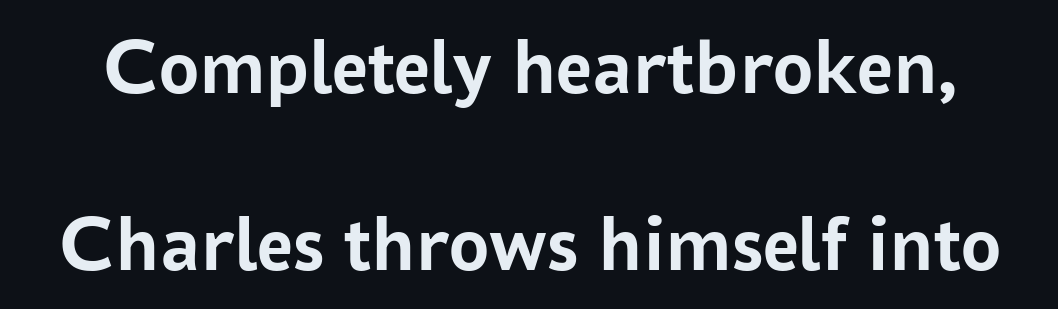
The face used here is rendered with its standard letterfit. Posture: upright roman. These lines are rendered in a variable-pitch font. The space directly below the letters is spotless. Typographic density is high because the face is bold. The face used here is a sans, in the tradition of grotesques and geometrics.
